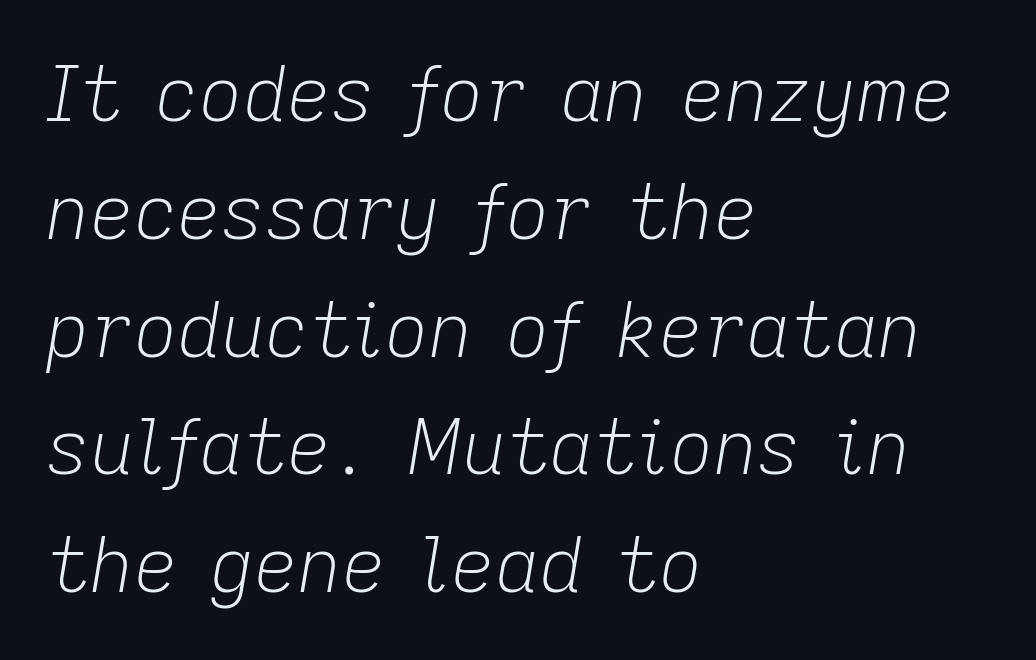
{"italic": "yes", "lean": "right", "slant_degrees": 9, "bold": "no", "weight": "light", "width": "normal", "stroke_contrast": "low", "x_height": "medium", "monospaced": "no", "underline": "no", "align": "left", "line_spacing": "normal", "line_spacing_ratio": 1.55, "letter_spacing": "normal", "letter_spacing_em": 0.0, "glyph_px": 76}
